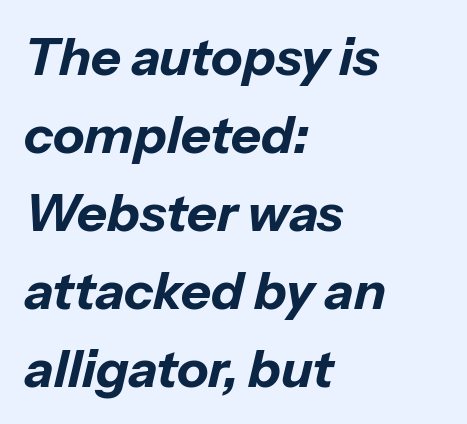
Q: Is the text bold? A: Yes.
Q: Is the text italic (slanted)? A: Yes, it leans right by about 13 degrees.
Q: Is the text underlined? A: No.
Q: How is the paragraph aligned? A: Left-aligned.
Q: Is the spacing between letters normal or unusually wide? A: Normal.
Q: Is the spacing between lines tight, normal or loose? A: Normal.
Q: Width (condensed, normal, or wide)? A: Normal.
Q: Stroke contrast? A: Low.
Q: x-height? A: Medium.
Q: Monospaced? A: No.
